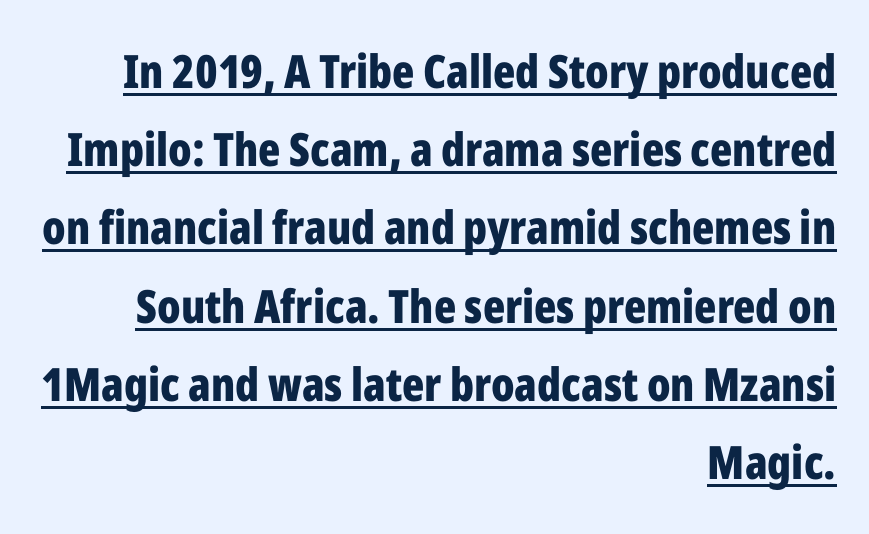
Underlined type. Observe the absence of serifs on each vertical stroke in this sample. Character widths vary here, with narrow letters taking less room than wide ones. Pretty heavy lettering here — definitely bold. You could call the tracking neutral — neither tight nor loose. Caption: multi-line text, flush right, ragged left.
